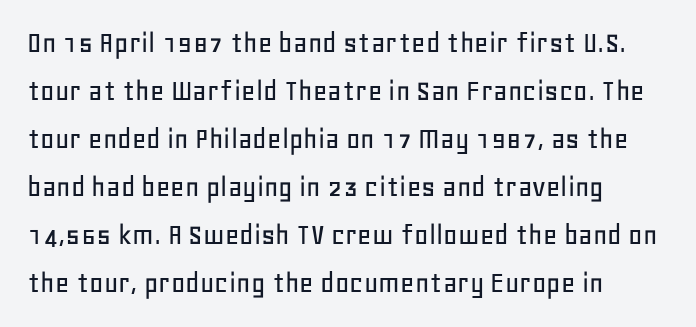
Nobody drew a line under any word here. This is the regular roman posture of the typeface. Reading down the column, the eye jumps a familiar distance to each next line. Looks like regular typesetting: each glyph gets only the width it needs. What kind of face is this? One without serifs — a sans. In CSS terms this would be text-align: left.
